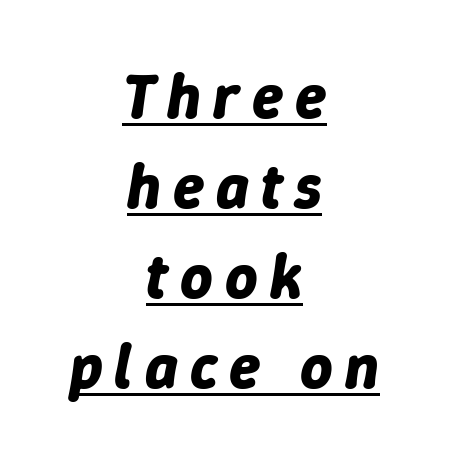
Notice how a bar underscores the lettering throughout. Regular leading. Visually the block forms a symmetrical silhouette, jagged on both flanks. These lines are rendered in a variable-pitch font. The rendering uses a bold face; every stroke is thick and dark. Would a proofreader flag this as italicized? Yes.
